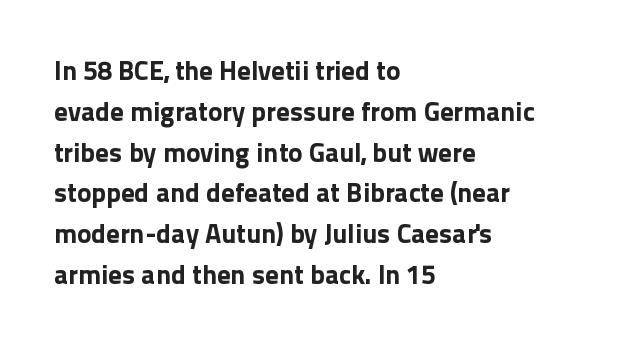
{"italic": "no", "bold": "yes", "underline": "no", "align": "left", "line_spacing": "normal", "line_spacing_ratio": 1.51, "letter_spacing": "normal", "letter_spacing_em": 0.0, "glyph_px": 27}
